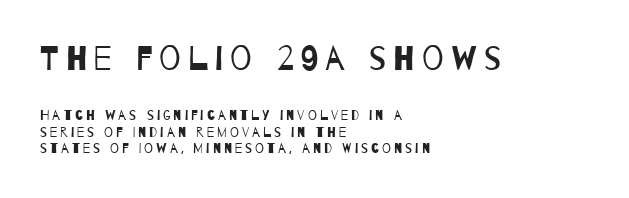
Look at the glyph heights: the upper group is clearly the bigger setting. These lines are composed in type without serifs. Think standard paragraph weight, or any step lighter than that. Each line starts at the same left margin while the right side varies. Glyph-to-glyph distance is far greater than everyday printed text. Glance below the letters and you will spot only blank space.
